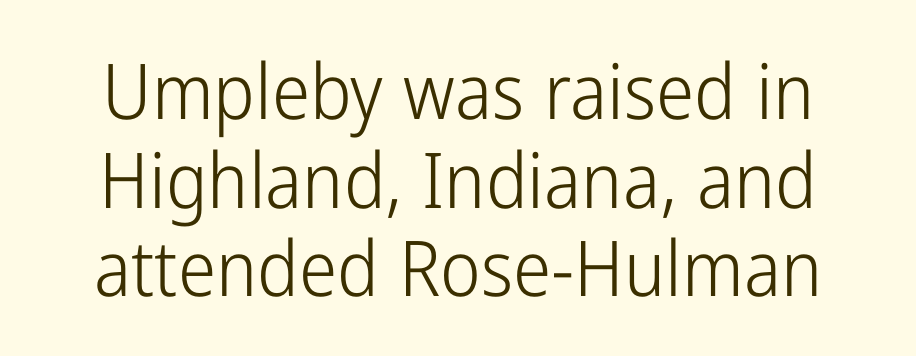
{"serif": "no", "italic": "no", "bold": "no", "weight": "light", "width": "condensed", "stroke_contrast": "low", "x_height": "medium", "monospaced": "no", "underline": "no", "line_spacing": "tight", "line_spacing_ratio": 1.15, "letter_spacing": "normal", "letter_spacing_em": 0.0, "glyph_px": 77}
